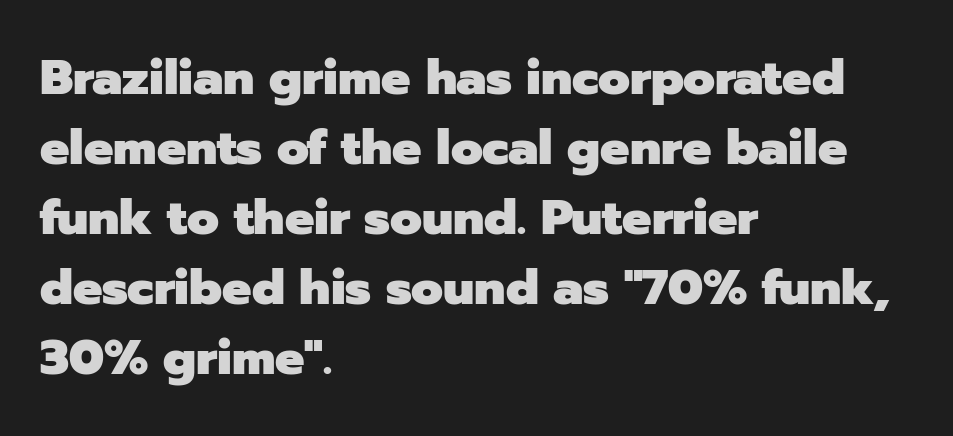
The image shows 49 px heavy sans-serif type, upright; set left-aligned, normal line spacing (1.43x), normal letter spacing, not underlined; low stroke contrast and a medium x-height.
